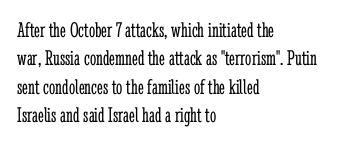
Q: Is the text bold? A: No.
Q: Is the text italic (slanted)? A: No, it is upright.
Q: Is the text underlined? A: No.
Q: How is the paragraph aligned? A: Left-aligned.
Q: Is the spacing between letters normal or unusually wide? A: Normal.
Q: Is the spacing between lines tight, normal or loose? A: Normal.
